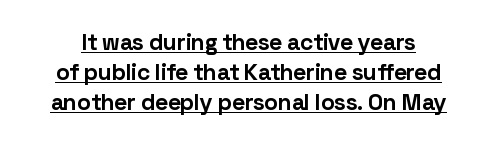
Q: Is the text bold? A: Yes.
Q: Is the text italic (slanted)? A: No, it is upright.
Q: Is the text underlined? A: Yes.
Q: Is the spacing between letters normal or unusually wide? A: Normal.
Q: Is the spacing between lines tight, normal or loose? A: Normal.
